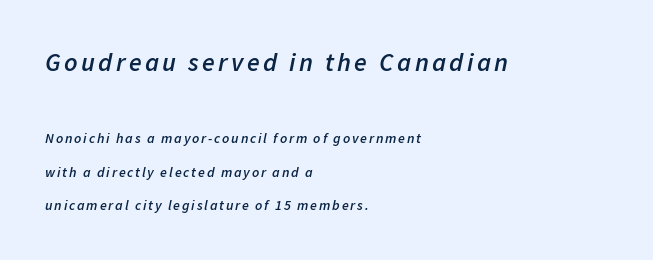
{"italic": "yes", "lean": "right", "slant_degrees": 11, "bold": "semi", "underline": "no", "align": "left", "line_spacing": "loose", "line_spacing_ratio": 2.42, "larger_block": "first", "size_ratio": 1.86, "glyph_px": 26}
